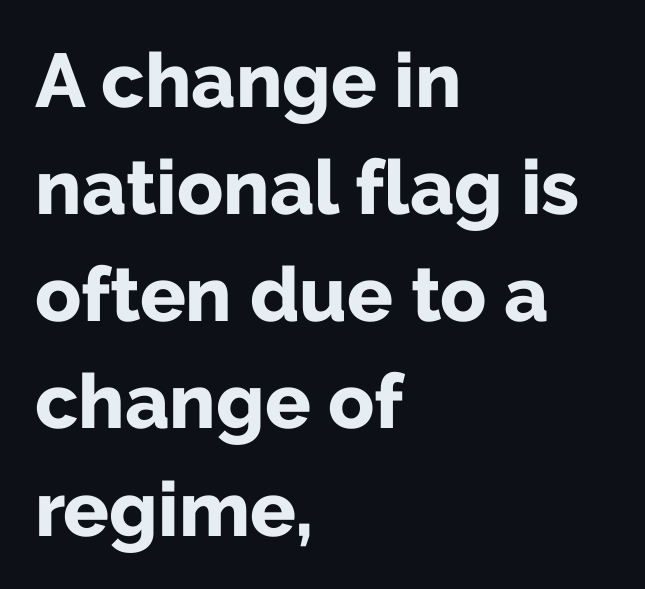
Students, note that the glyphs here touch the page at normal intervals. Is this a fixed-width face? No — the glyphs have proportional, varying widths. A typesetter would label this face a sans. Letters rest on an invisible, unmarked baseline. The lettering holds an erect, upright posture throughout.
